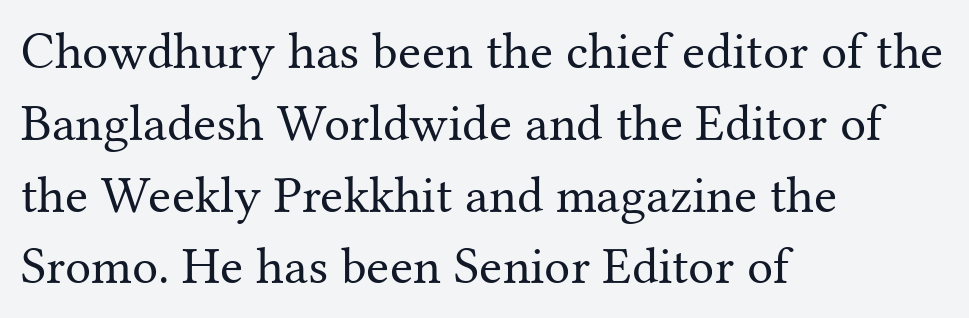
Observe the serifs anchoring each vertical stroke in this sample. What's the leading like? Ordinary, nothing unusual. Spacing verdict: proportional, widths tailored to each character. Unmarked baselines from the first word to the last. All the whitespace from short lines collects on the right.
